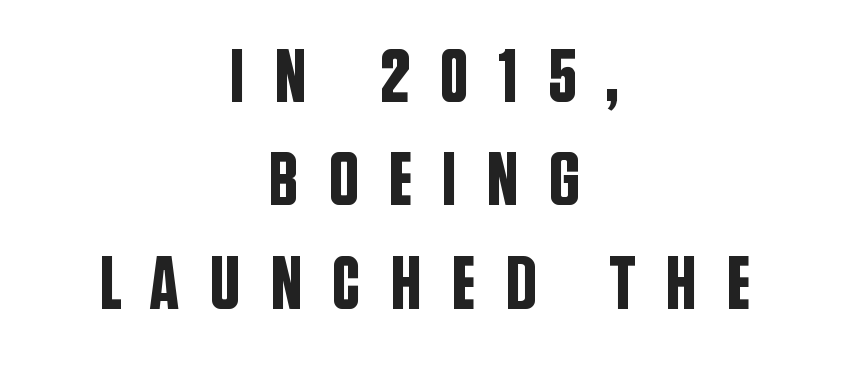
{"serif": "no", "italic": "no", "width": "condensed", "stroke_contrast": "low", "x_height": "large", "monospaced": "no", "underline": "no", "align": "center", "line_spacing": "normal", "line_spacing_ratio": 1.36, "letter_spacing": "wide", "letter_spacing_em": 0.38, "glyph_px": 76}
